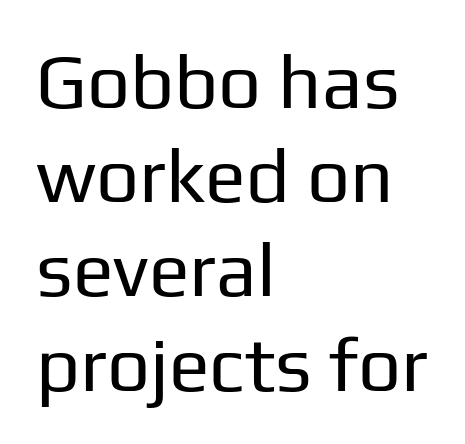
This sample has the flowing, uneven cadence of proportional lettering. You can tell it's not italic because the verticals are truly vertical. Each stroke keeps to a modest, everyday thickness or less. Students, note that the glyphs here touch the page at normal intervals. The rag falls on the right side of this text block. The glyphs in this specimen are sans serif.
